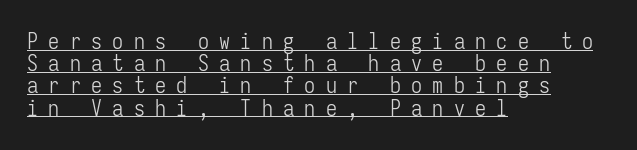
The image shows 22 px text type, upright; set left-aligned, tight line spacing (1.01x), unusually wide letter spacing (+0.47 em), underlined.
